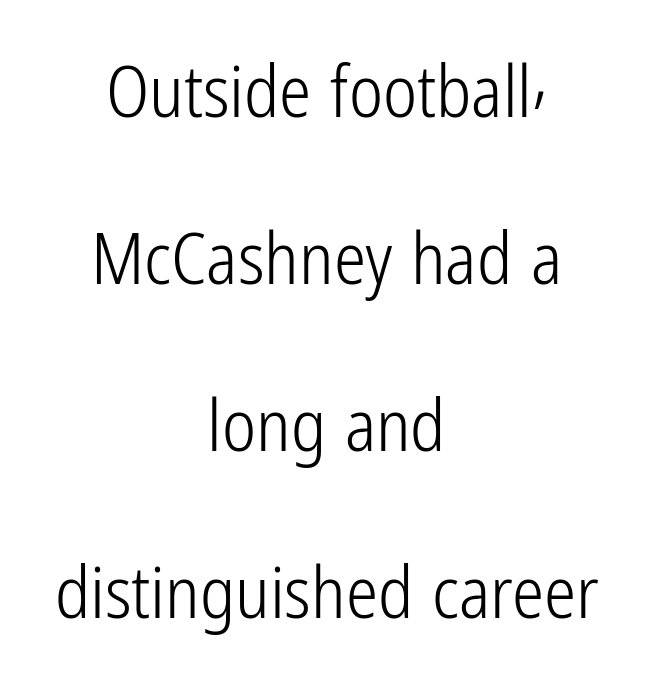
Q: Is the text bold? A: No.
Q: Is the text italic (slanted)? A: No, it is upright.
Q: Is the typeface a serif or a sans-serif typeface? A: Sans-serif.
Q: Is the text underlined? A: No.
Q: How is the paragraph aligned? A: Centered.
Q: Is the spacing between letters normal or unusually wide? A: Normal.
Q: Is the spacing between lines tight, normal or loose? A: Loose.
Q: Width (condensed, normal, or wide)? A: Condensed.
Q: Stroke contrast? A: Low.
Q: x-height? A: Medium.
Q: Monospaced? A: No.
